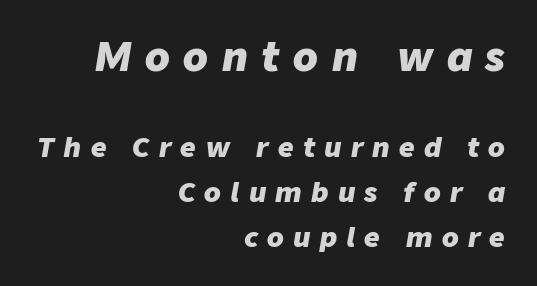
The image shows 40 px heavy type, italic (leaning right); set right-aligned, normal line spacing (1.67x), unusually wide letter spacing (+0.34 em), not underlined; the first (top) block is 1.48x larger; low stroke contrast and a medium x-height.
